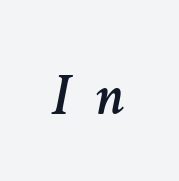
The image shows 60 px text type, italic (leaning right); set unusually wide letter spacing (+0.41 em), not underlined; low stroke contrast and a medium x-height.
